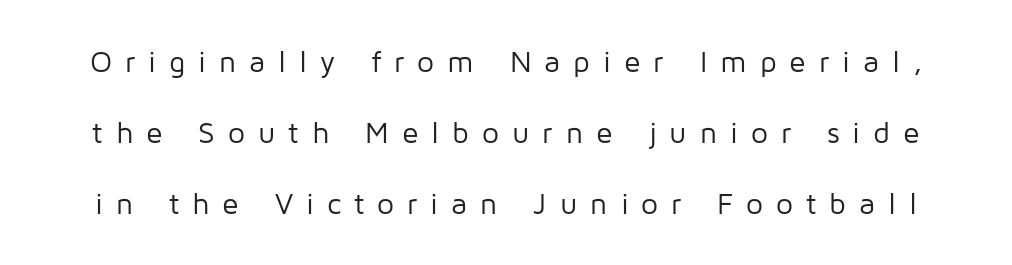
{"serif": "no", "italic": "no", "bold": "no", "weight": "regular", "width": "normal", "stroke_contrast": "low", "x_height": "medium", "monospaced": "no", "underline": "no", "line_spacing": "loose", "line_spacing_ratio": 2.37, "letter_spacing": "wide", "letter_spacing_em": 0.43, "glyph_px": 30}
